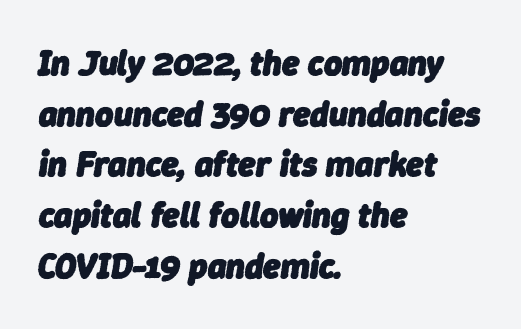
Q: Is the text bold? A: Yes.
Q: Is the text italic (slanted)? A: Yes, it leans right by about 9 degrees.
Q: Is the text underlined? A: No.
Q: How is the paragraph aligned? A: Left-aligned.
Q: Is the spacing between letters normal or unusually wide? A: Normal.
Q: Is the spacing between lines tight, normal or loose? A: Normal.
Q: Width (condensed, normal, or wide)? A: Normal.
Q: Stroke contrast? A: Low.
Q: x-height? A: Medium.
Q: Monospaced? A: No.
